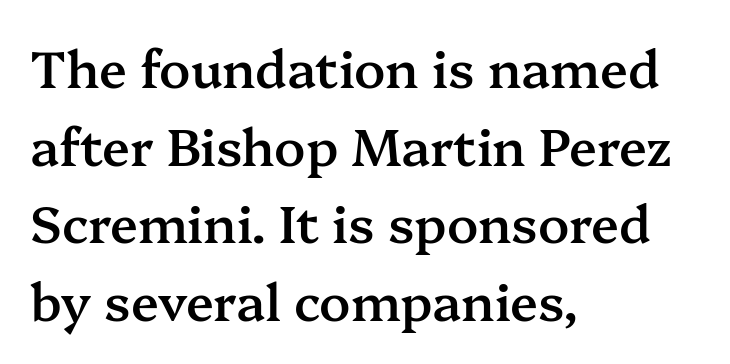
Any mark beneath the type? The region is blank. Looks like regular typesetting: each glyph gets only the width it needs. In terms of weight, the rendering is demibold, just under bold. Observe the serifs anchoring each vertical stroke in this sample. Regarding leading, the lines here are spaced in the standard way.
